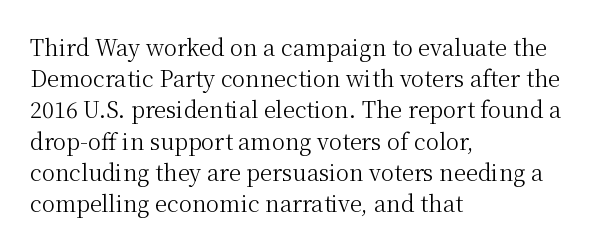
Q: Is the text bold? A: No.
Q: Is the text italic (slanted)? A: No, it is upright.
Q: Is the text underlined? A: No.
Q: How is the paragraph aligned? A: Left-aligned.
Q: Is the spacing between letters normal or unusually wide? A: Normal.
Q: Is the spacing between lines tight, normal or loose? A: Normal.
